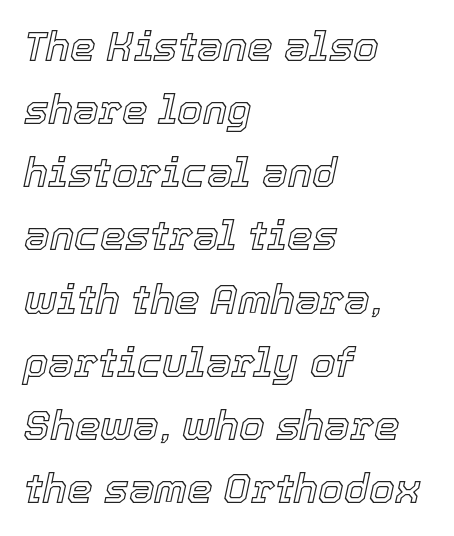
Do the characters align in a grid? No, the font is proportional. Line spacing here is normal. In terms of posture, this sample is oblique. Leftover space on each line is placed entirely after the last word. The passage shown is not underscored anywhere. There is no visible air inserted between adjacent glyphs.
